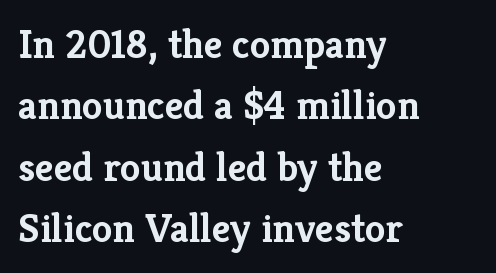
{"serif": "yes", "italic": "no", "bold": "yes", "weight": "semibold", "width": "normal", "stroke_contrast": "low", "x_height": "medium", "monospaced": "no", "underline": "no", "align": "left", "line_spacing": "normal", "line_spacing_ratio": 1.5, "letter_spacing": "normal", "letter_spacing_em": 0.0, "glyph_px": 41}
